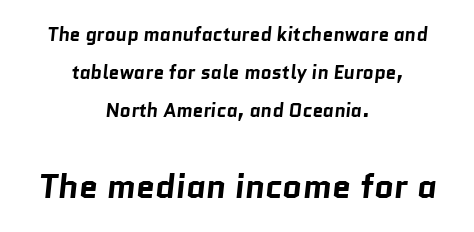
Q: Is the text bold? A: Yes.
Q: Is the typeface a serif or a sans-serif typeface? A: Sans-serif.
Q: Is the text underlined? A: No.
Q: How is the paragraph aligned? A: Centered.
Q: Is the spacing between letters normal or unusually wide? A: Normal.
Q: Is the spacing between lines tight, normal or loose? A: Loose.
Q: Which block of text is set in a larger size, the first (top) or the second (bottom)? A: The second (bottom) one.
Q: Width (condensed, normal, or wide)? A: Normal.
Q: Stroke contrast? A: Low.
Q: x-height? A: Medium.
Q: Monospaced? A: No.
